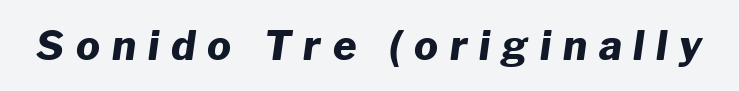
Q: Is the text bold? A: Yes.
Q: Is the text italic (slanted)? A: Yes, it leans right by about 8 degrees.
Q: Is the text underlined? A: No.
Q: Is the spacing between letters normal or unusually wide? A: Unusually wide.
Q: Width (condensed, normal, or wide)? A: Normal.
Q: Stroke contrast? A: Low.
Q: x-height? A: Medium.
Q: Monospaced? A: No.
